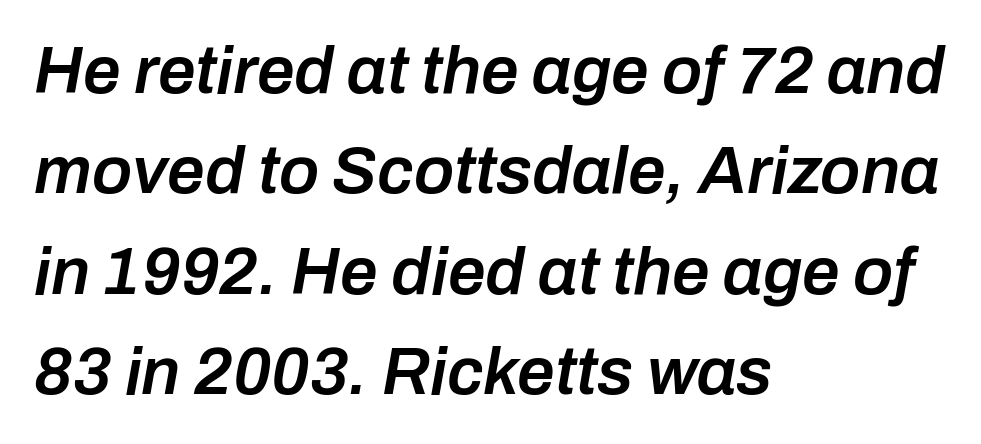
{"italic": "yes", "lean": "right", "slant_degrees": 10, "bold": "semi", "weight": "semibold", "width": "normal", "stroke_contrast": "low", "x_height": "medium", "monospaced": "no", "underline": "no", "align": "left", "line_spacing": "normal", "line_spacing_ratio": 1.5, "letter_spacing": "normal", "letter_spacing_em": 0.0, "glyph_px": 67}
